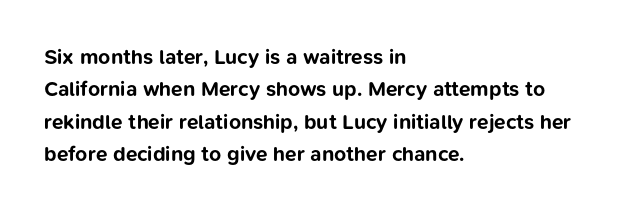
The image shows 21 px bold type, upright; set left-aligned, normal line spacing (1.54x), normal letter spacing, not underlined.
